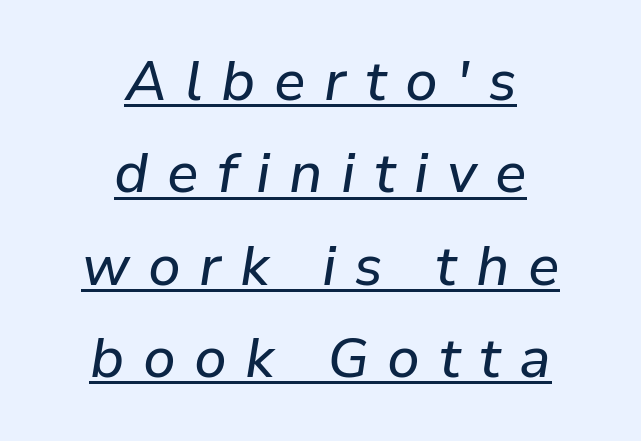
Loose tracking; the words dissolve into strings of separated letters. Each letter keeps its own natural width here, so spacing adapts to shape. The line-height multiplier appears to be the usual default. In designer terms, the underline attribute is active on this setting. Style check: oblique. Visually the block forms a symmetrical silhouette, jagged on both flanks.
